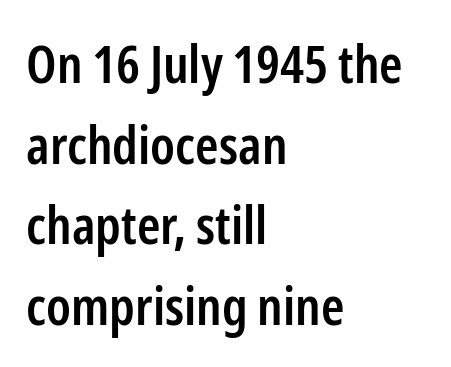
The image shows 53 px semibold, condensed sans-serif type, upright; set left-aligned, normal line spacing (1.52x), normal letter spacing, not underlined; low stroke contrast and a medium x-height.
